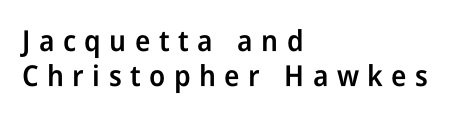
The face used here is proportionally spaced, like ordinary book or web type. Posture: vertical. Stems and bowls a touch heavier than normal — semibold. Left-aligned paragraph, ragged on the right. Look at the tracking — it's clearly loosened, letters drifting apart.
